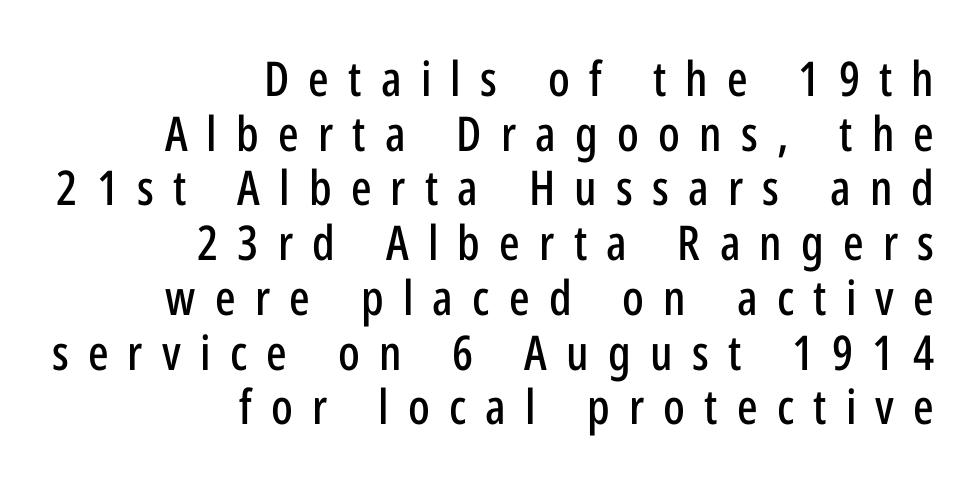
{"serif": "no", "italic": "no", "width": "condensed", "stroke_contrast": "low", "x_height": "medium", "monospaced": "no", "underline": "no", "align": "right", "line_spacing": "tight", "line_spacing_ratio": 1.14, "letter_spacing": "wide", "letter_spacing_em": 0.4, "glyph_px": 48}
